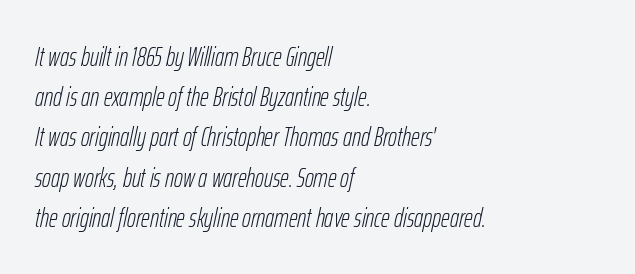
Beneath every word, the page is bare. Each line starts at the same left margin while the right side varies. Think standard paragraph weight, or any step lighter than that. The line-height multiplier appears to be the usual default. Nobody touched the tracking dial on this one.
